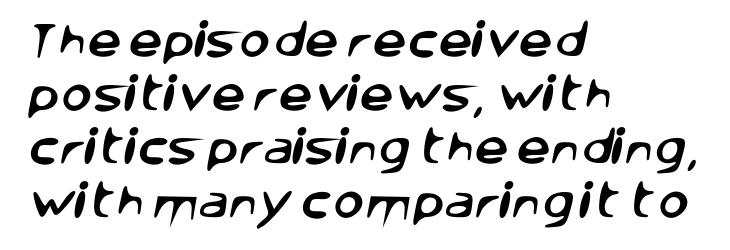
The space beneath each line is pristine and unruled. Rows of type keep a routine distance in the vertical direction. This sample is left-justified, so line endings fall wherever the words run out. Caption: standard tracking, unaltered.
